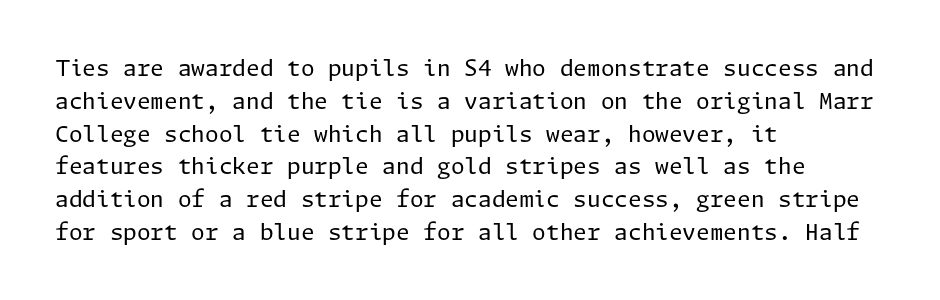
Descender tails drop into unmarked territory. Vertically, the passage feels balanced, rows spaced as you'd expect. The typesetter chose a ragged-right arrangement here. The typography opts for an upright posture over an oblique one. The rendering keeps characters at their native spacing. Stroke mass is kept to a normal reading level or below.
